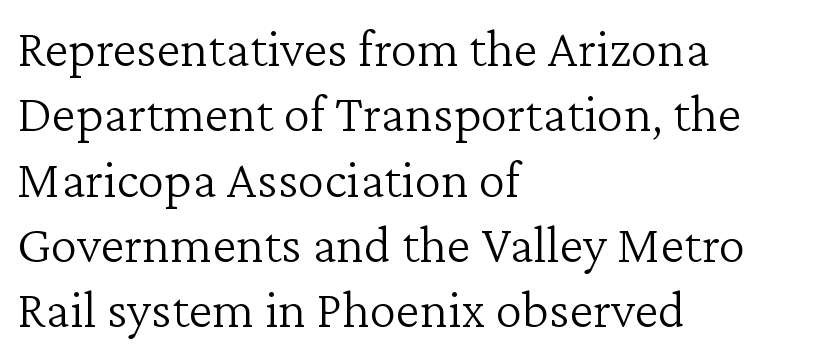
{"serif": "yes", "italic": "no", "bold": "no", "weight": "light", "width": "normal", "stroke_contrast": "low", "x_height": "medium", "monospaced": "no", "underline": "no", "align": "left", "line_spacing_ratio": 1.21, "letter_spacing": "normal", "letter_spacing_em": 0.0, "glyph_px": 54}
